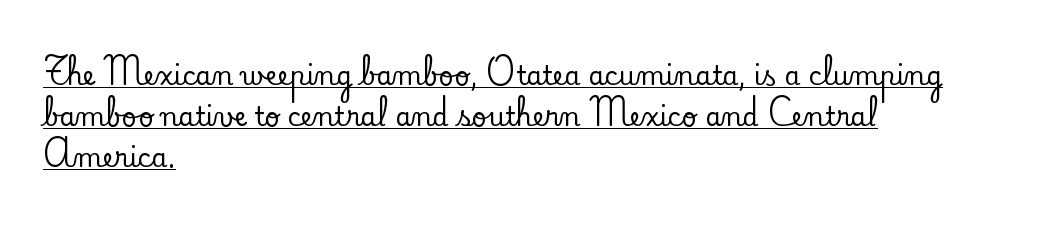
The specimen includes a rule beneath the text block's lines. The block of text has a typical density, with ordinary space between rows. The paragraph has a hard left edge and a soft right edge. Inter-character spacing is left at the font's built-in metrics.
